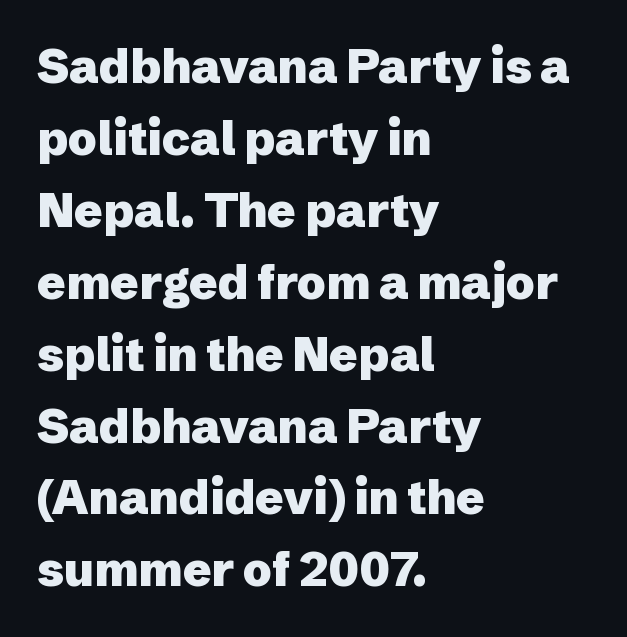
{"serif": "no", "italic": "no", "bold": "yes", "weight": "heavy", "width": "normal", "stroke_contrast": "low", "x_height": "medium", "monospaced": "no", "underline": "no", "align": "left", "line_spacing": "normal", "line_spacing_ratio": 1.53, "letter_spacing": "normal", "letter_spacing_em": 0.0, "glyph_px": 47}
